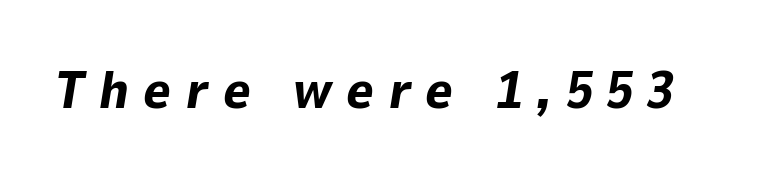
Q: Is the text bold? A: Yes.
Q: Is the text italic (slanted)? A: Yes, it leans right by about 9 degrees.
Q: Is the text underlined? A: No.
Q: Is the spacing between letters normal or unusually wide? A: Unusually wide.
Q: Width (condensed, normal, or wide)? A: Normal.
Q: Stroke contrast? A: Low.
Q: x-height? A: Medium.
Q: Monospaced? A: No.
